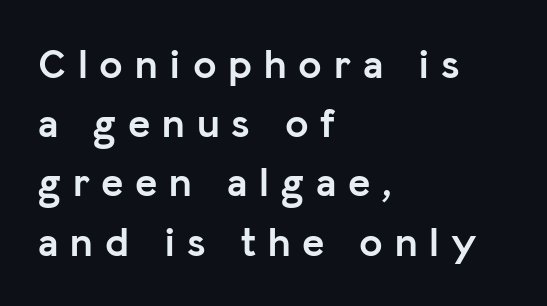
{"serif": "no", "italic": "no", "bold": "yes", "weight": "semibold", "width": "normal", "stroke_contrast": "low", "x_height": "medium", "monospaced": "no", "underline": "no", "align": "left", "line_spacing": "normal", "line_spacing_ratio": 1.41, "letter_spacing": "wide", "letter_spacing_em": 0.28, "glyph_px": 42}
